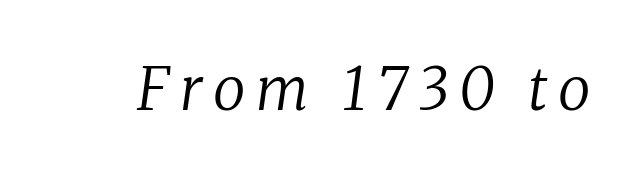
Q: Is the text bold? A: No.
Q: Is the text italic (slanted)? A: Yes, it leans right by about 8 degrees.
Q: Is the typeface a serif or a sans-serif typeface? A: Serif.
Q: Is the text underlined? A: No.
Q: Width (condensed, normal, or wide)? A: Normal.
Q: Stroke contrast? A: Low.
Q: x-height? A: Medium.
Q: Monospaced? A: No.
